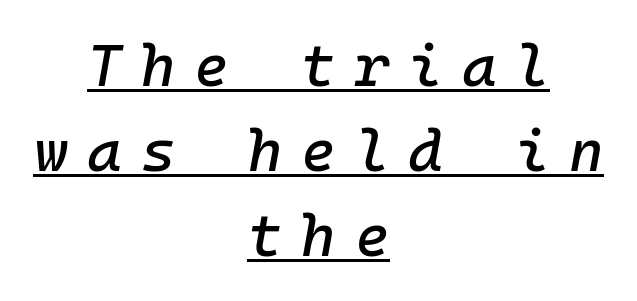
Q: Is the text italic (slanted)? A: Yes, it leans right by about 10 degrees.
Q: Is the text underlined? A: Yes.
Q: How is the paragraph aligned? A: Centered.
Q: Is the spacing between letters normal or unusually wide? A: Unusually wide.
Q: Is the spacing between lines tight, normal or loose? A: Normal.
Q: Width (condensed, normal, or wide)? A: Normal.
Q: Stroke contrast? A: Low.
Q: x-height? A: Medium.
Q: Monospaced? A: Yes.
